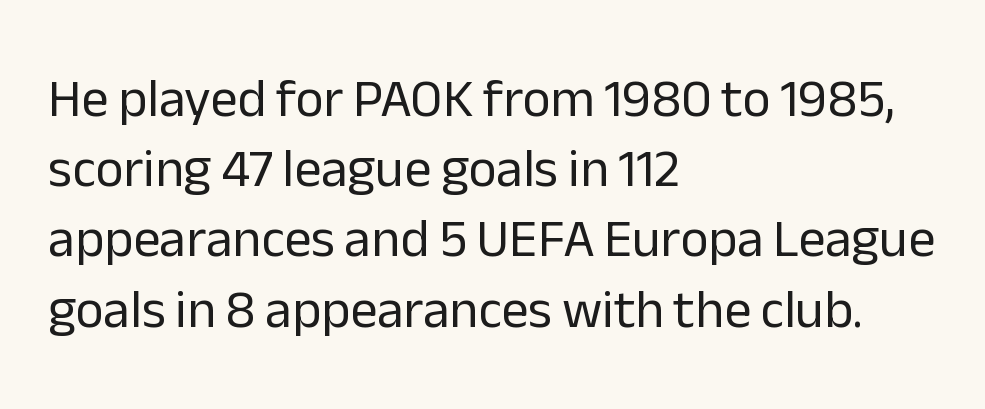
{"serif": "no", "italic": "no", "bold": "no", "weight": "regular", "width": "normal", "stroke_contrast": "low", "x_height": "medium", "monospaced": "no", "underline": "no", "align": "left", "line_spacing": "normal", "line_spacing_ratio": 1.3, "letter_spacing": "normal", "letter_spacing_em": 0.0, "glyph_px": 54}
